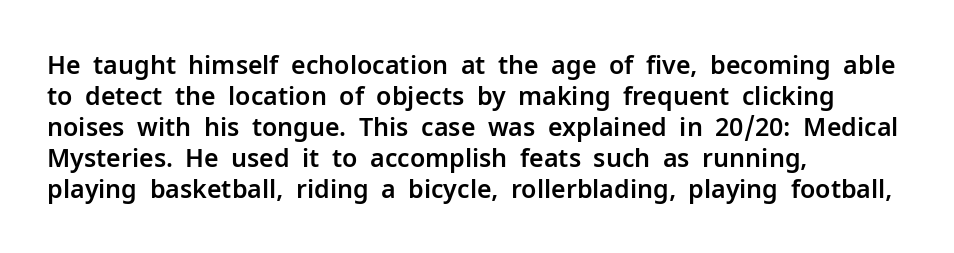
{"italic": "no", "underline": "no", "align": "left", "line_spacing_ratio": 1.24, "letter_spacing": "normal", "letter_spacing_em": 0.0, "glyph_px": 25}
